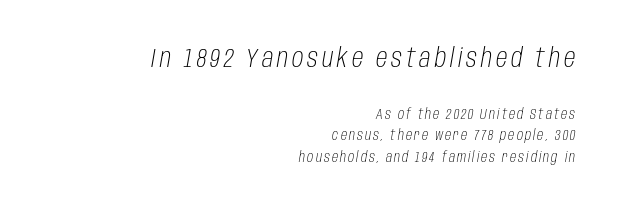
Q: Is the text bold? A: No.
Q: Is the text italic (slanted)? A: Yes, it leans right by about 10 degrees.
Q: Is the text underlined? A: No.
Q: How is the paragraph aligned? A: Right-aligned.
Q: Is the spacing between lines tight, normal or loose? A: Normal.
Q: Which block of text is set in a larger size, the first (top) or the second (bottom)? A: The first (top) one.
